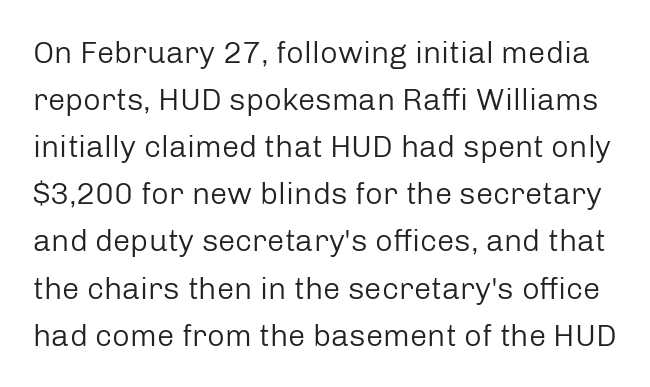
The image shows 31 px regular-weight sans-serif type, upright; set normal line spacing (1.52x), normal letter spacing, not underlined; low stroke contrast and a medium x-height.
